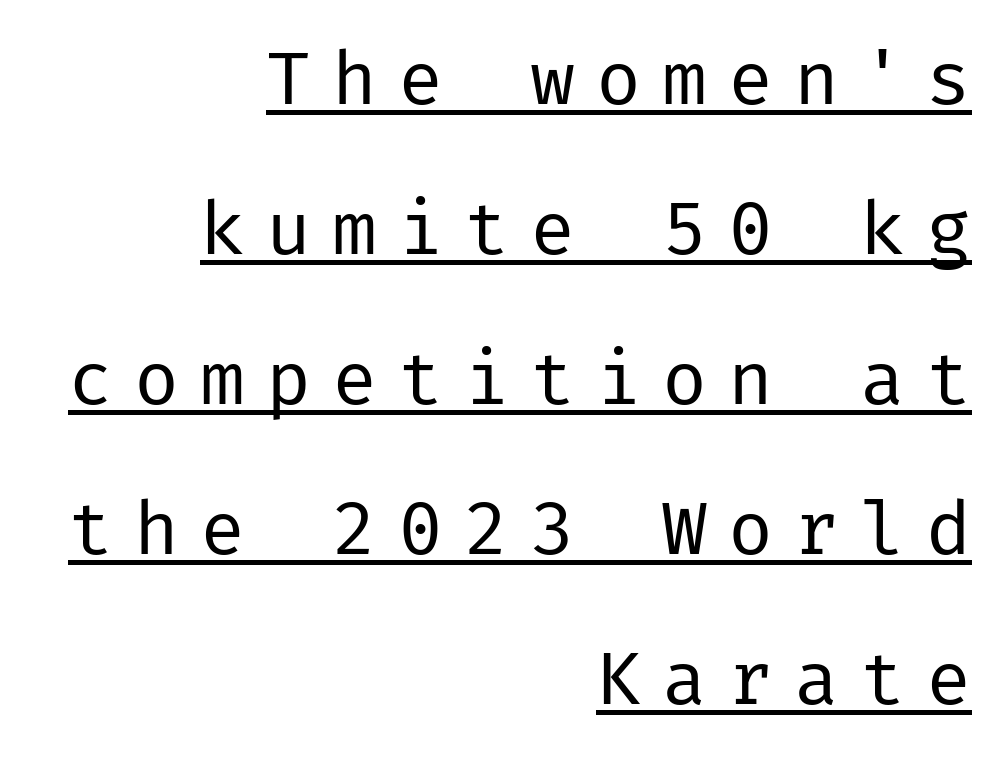
{"serif": "no", "italic": "no", "bold": "no", "weight": "regular", "width": "normal", "stroke_contrast": "low", "x_height": "medium", "underline": "yes", "align": "right", "line_spacing": "loose", "line_spacing_ratio": 2.0, "letter_spacing": "wide", "letter_spacing_em": 0.28, "glyph_px": 75}
